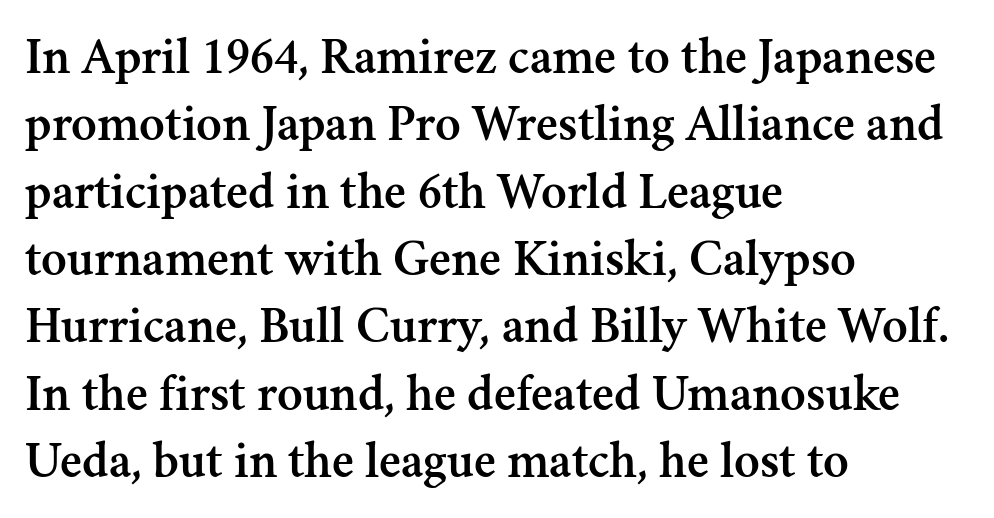
{"serif": "yes", "italic": "no", "width": "normal", "stroke_contrast": "medium", "x_height": "small", "monospaced": "no", "underline": "no", "align": "left", "line_spacing": "normal", "line_spacing_ratio": 1.27, "letter_spacing": "normal", "letter_spacing_em": 0.0, "glyph_px": 53}
